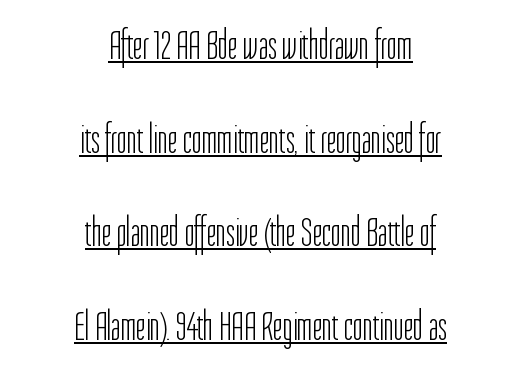
{"serif": "no", "italic": "no", "bold": "no", "weight": "light", "width": "condensed", "stroke_contrast": "low", "x_height": "medium", "monospaced": "no", "underline": "yes", "align": "center", "line_spacing": "loose", "line_spacing_ratio": 2.23, "letter_spacing": "normal", "letter_spacing_em": 0.0, "glyph_px": 42}
